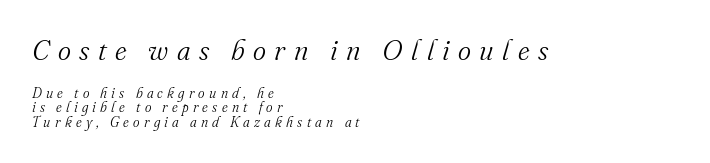
Q: Is the text bold? A: No.
Q: Is the text italic (slanted)? A: Yes, it leans right by about 16 degrees.
Q: Is the typeface a serif or a sans-serif typeface? A: Serif.
Q: Is the text underlined? A: No.
Q: How is the paragraph aligned? A: Left-aligned.
Q: Is the spacing between letters normal or unusually wide? A: Unusually wide.
Q: Is the spacing between lines tight, normal or loose? A: Tight.
Q: Which block of text is set in a larger size, the first (top) or the second (bottom)? A: The first (top) one.
Q: Width (condensed, normal, or wide)? A: Normal.
Q: Stroke contrast? A: Medium.
Q: x-height? A: Small.
Q: Monospaced? A: No.
